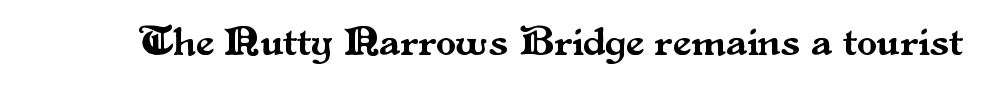
{"serif": "yes", "italic": "no", "width": "normal", "stroke_contrast": "medium", "x_height": "small", "monospaced": "no", "underline": "no", "letter_spacing": "normal", "letter_spacing_em": 0.0, "glyph_px": 41}
